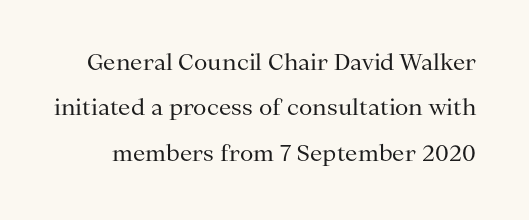
{"italic": "no", "bold": "no", "underline": "no", "line_spacing": "loose", "line_spacing_ratio": 2.06, "letter_spacing": "normal", "letter_spacing_em": 0.0, "glyph_px": 22}
